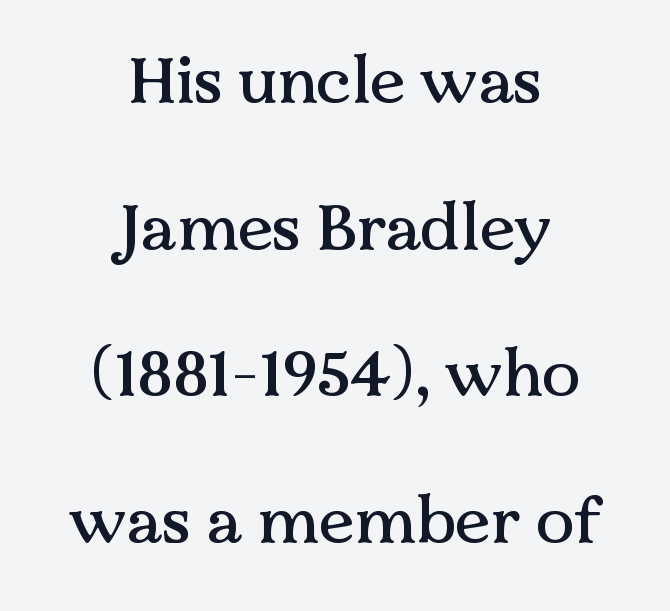
The image shows 64 px serif type, upright; set centered, loose line spacing (2.29x), normal letter spacing, not underlined; medium stroke contrast and a medium x-height.
